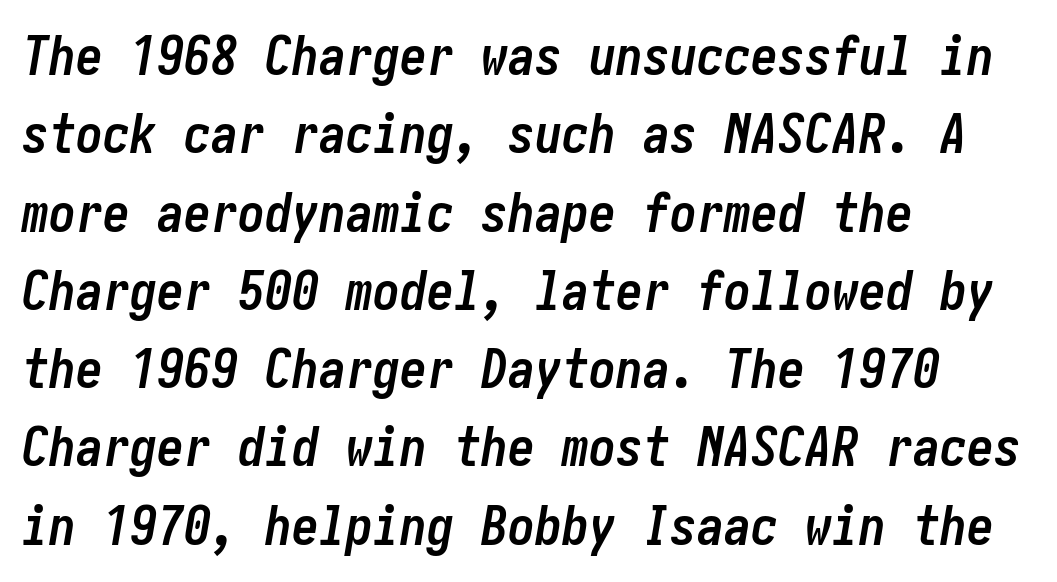
{"italic": "yes", "lean": "right", "slant_degrees": 10, "bold": "yes", "weight": "semibold", "width": "condensed", "stroke_contrast": "low", "x_height": "medium", "underline": "no", "align": "left", "line_spacing": "normal", "line_spacing_ratio": 1.45, "letter_spacing": "normal", "letter_spacing_em": 0.0, "glyph_px": 54}
